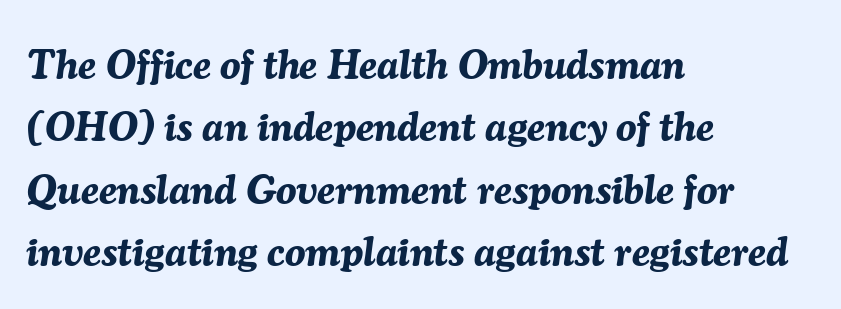
Q: Is the text bold? A: Yes.
Q: Is the text italic (slanted)? A: Yes, it leans right by about 7 degrees.
Q: Is the text underlined? A: No.
Q: How is the paragraph aligned? A: Left-aligned.
Q: Is the spacing between letters normal or unusually wide? A: Normal.
Q: Is the spacing between lines tight, normal or loose? A: Normal.
Q: Width (condensed, normal, or wide)? A: Normal.
Q: Stroke contrast? A: Medium.
Q: x-height? A: Medium.
Q: Monospaced? A: No.
